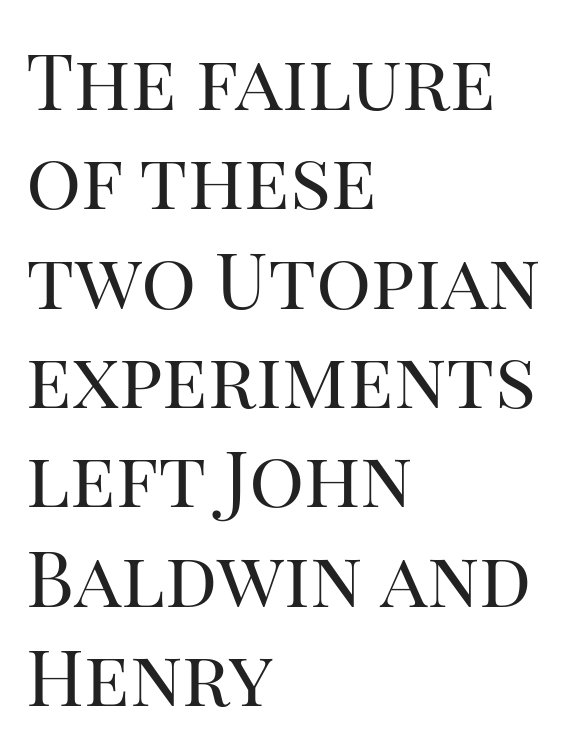
The lines are quadded left. No extra tracking has been applied to these lines. To sum up the face: it has serifs. Honestly, the row spacing looks completely unremarkable.
